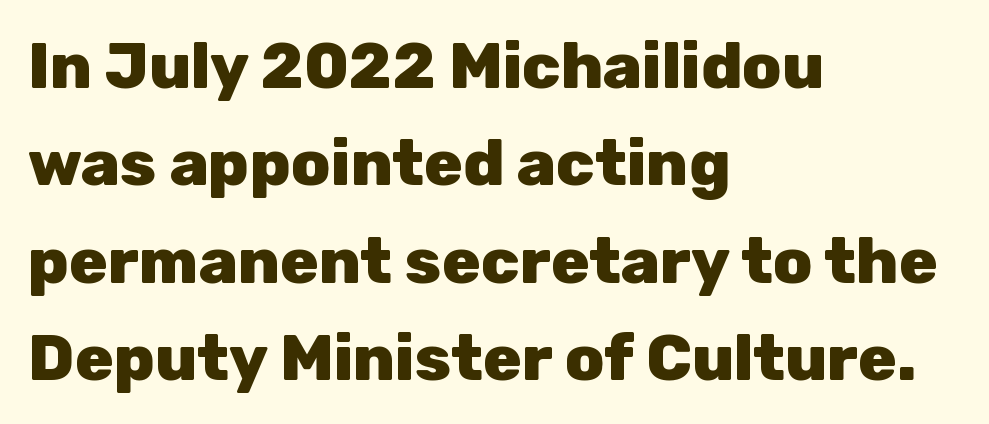
Teacher's note: observe the even left margin — that is flush-left alignment. This sample uses an upright cut, with every glyph sitting square on the baseline. Summary of weight: heavy, a full bold. A typesetter would call this proportional, since set widths differ per character. The passage shown stacks its lines at a standard gap. Note: no serifs on the glyphs.
